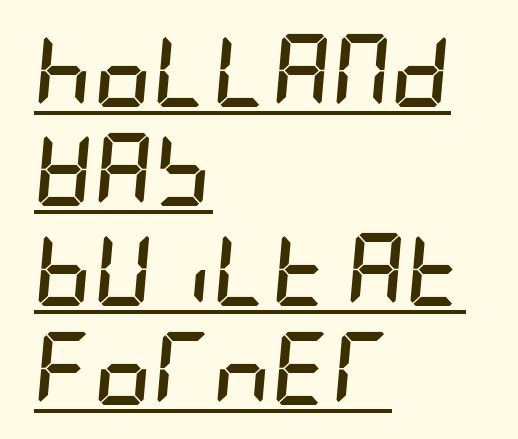
Q: Is the text bold? A: Yes.
Q: Is the text italic (slanted)? A: Yes, it leans right by about 5 degrees.
Q: Is the text underlined? A: Yes.
Q: How is the paragraph aligned? A: Left-aligned.
Q: Is the spacing between letters normal or unusually wide? A: Normal.
Q: Is the spacing between lines tight, normal or loose? A: Normal.
Q: Width (condensed, normal, or wide)? A: Condensed.
Q: Stroke contrast? A: Low.
Q: x-height? A: Large.
